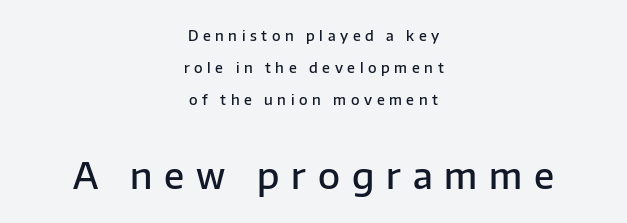
A typesetter would call this proportional, since set widths differ per character. These lines are centered, leaving both edges ragged. Which chunk is bigger? The second one — the bottom block dwarfs the top. Rule under the text: the space is simply empty. Bold? Not quite — semibold, heavier than regular but stopping short.
